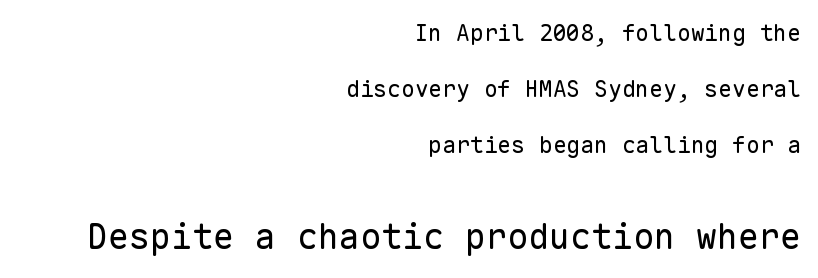
{"serif": "no", "italic": "no", "bold": "no", "weight": "regular", "width": "normal", "stroke_contrast": "low", "x_height": "medium", "monospaced": "yes", "underline": "no", "align": "right", "line_spacing": "loose", "line_spacing_ratio": 2.44, "letter_spacing": "normal", "letter_spacing_em": 0.0, "larger_block": "second", "size_ratio": 1.52, "glyph_px": 35}
